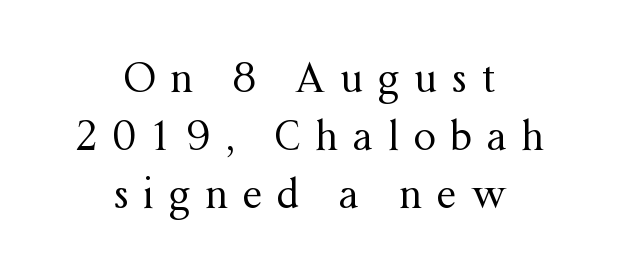
The image shows 40 px regular-weight serif type, upright; set centered, normal line spacing (1.45x), unusually wide letter spacing (+0.37 em), not underlined; medium stroke contrast and a medium x-height.
